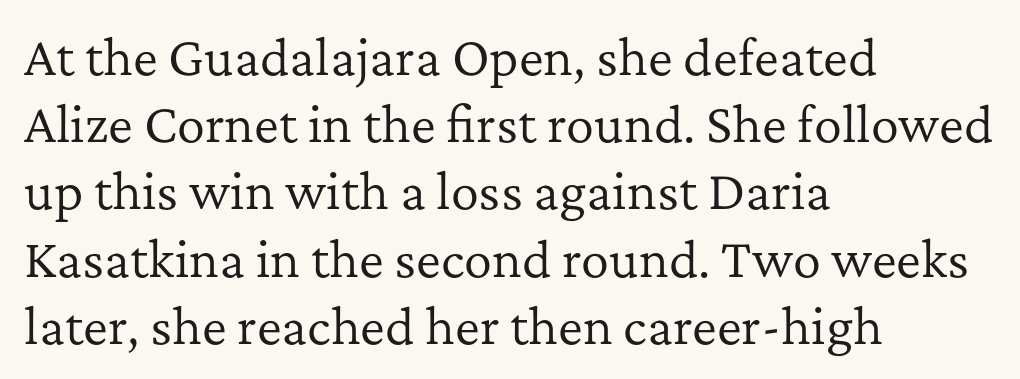
{"serif": "yes", "italic": "no", "bold": "no", "weight": "regular", "width": "normal", "stroke_contrast": "low", "x_height": "medium", "monospaced": "no", "underline": "no", "align": "left", "line_spacing": "normal", "line_spacing_ratio": 1.43, "letter_spacing": "normal", "letter_spacing_em": 0.0, "glyph_px": 47}
